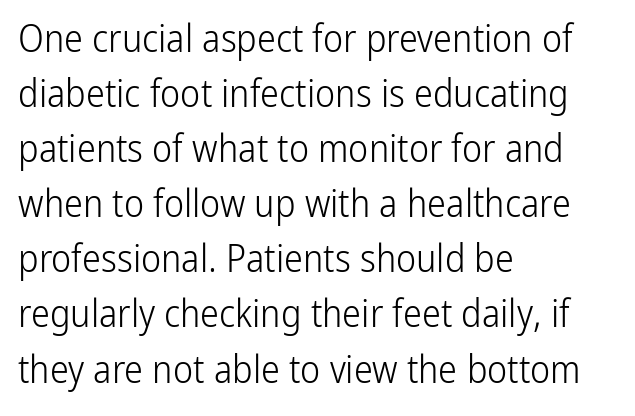
{"serif": "no", "italic": "no", "bold": "no", "weight": "light", "width": "condensed", "stroke_contrast": "low", "x_height": "medium", "monospaced": "no", "underline": "no", "align": "left", "line_spacing": "normal", "line_spacing_ratio": 1.45, "letter_spacing": "normal", "letter_spacing_em": 0.0, "glyph_px": 38}
